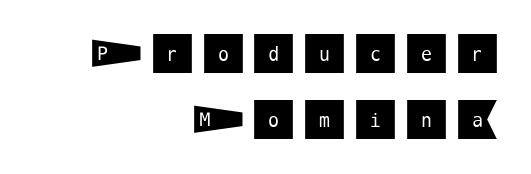
Q: Is the text italic (slanted)? A: No, it is upright.
Q: Is the typeface a serif or a sans-serif typeface? A: Sans-serif.
Q: Is the text underlined? A: No.
Q: How is the paragraph aligned? A: Right-aligned.
Q: Is the spacing between lines tight, normal or loose? A: Normal.
Q: Width (condensed, normal, or wide)? A: Normal.
Q: Stroke contrast? A: Medium.
Q: x-height? A: Large.
